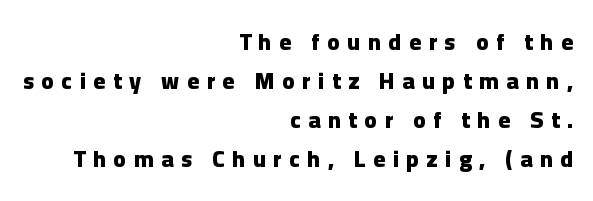
The image shows 23 px bold type, upright; set right-aligned, normal line spacing (1.69x), unusually wide letter spacing (+0.33 em), not underlined.
